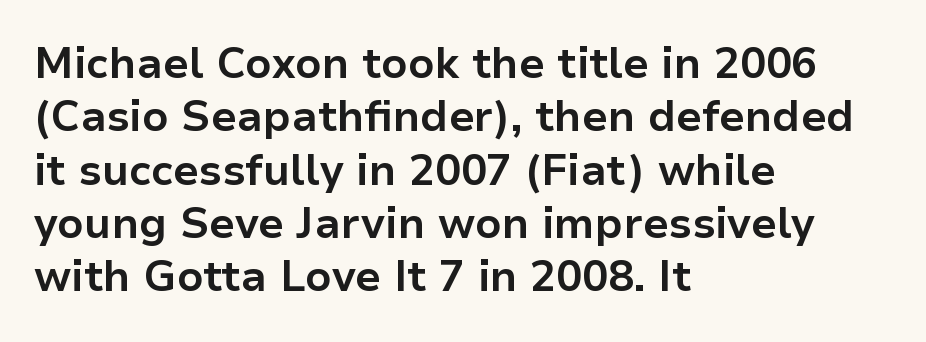
The image shows 43 px bold sans-serif type, upright; set left-aligned, line spacing 1.24x, normal letter spacing, not underlined; low stroke contrast and a medium x-height.
